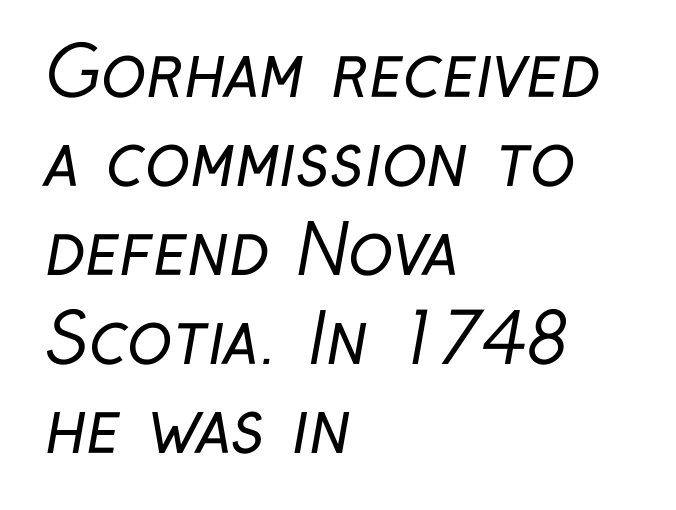
The image shows 68 px regular-weight, condensed sans-serif type; set left-aligned, normal line spacing (1.31x), normal letter spacing, not underlined; low stroke contrast and a medium x-height.
